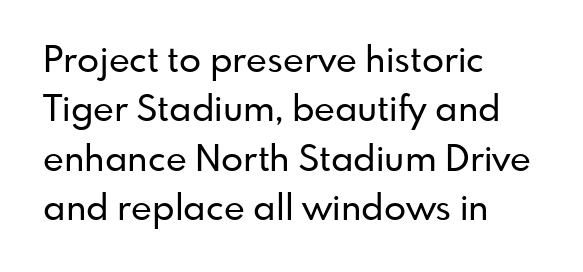
The image shows 36 px sans-serif type, upright; set left-aligned, normal line spacing (1.37x), normal letter spacing, not underlined; low stroke contrast and a small x-height.
